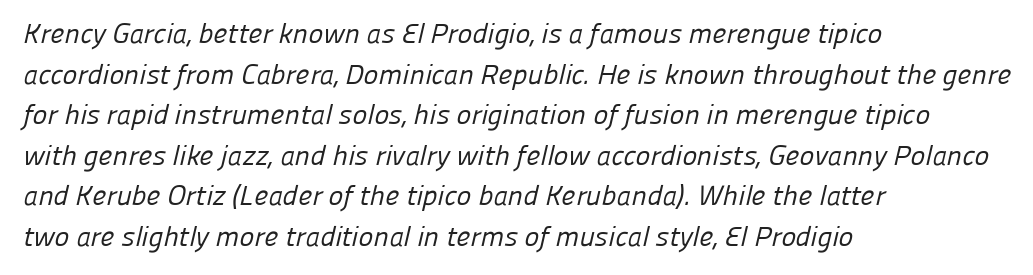
The image shows 28 px regular-weight sans-serif type; set left-aligned, normal line spacing (1.45x), normal letter spacing, not underlined; low stroke contrast and a medium x-height.
